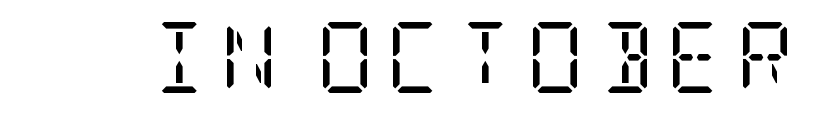
Q: Is the text bold? A: No.
Q: Is the text italic (slanted)? A: No, it is upright.
Q: Is the typeface a serif or a sans-serif typeface? A: Serif.
Q: Is the text underlined? A: No.
Q: Width (condensed, normal, or wide)? A: Condensed.
Q: Stroke contrast? A: Low.
Q: x-height? A: Large.
